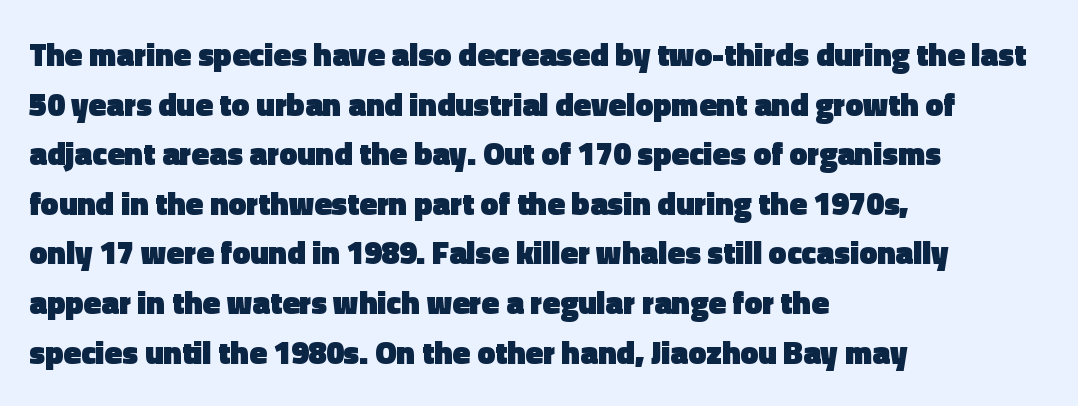
Q: Is the text bold? A: Yes.
Q: Is the text italic (slanted)? A: No, it is upright.
Q: Is the typeface a serif or a sans-serif typeface? A: Sans-serif.
Q: Is the text underlined? A: No.
Q: How is the paragraph aligned? A: Left-aligned.
Q: Is the spacing between letters normal or unusually wide? A: Normal.
Q: Is the spacing between lines tight, normal or loose? A: Normal.
Q: Width (condensed, normal, or wide)? A: Normal.
Q: x-height? A: Medium.
Q: Monospaced? A: No.
